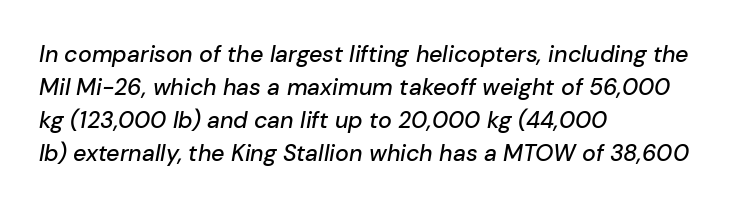
{"italic": "yes", "lean": "right", "slant_degrees": 10, "underline": "no", "align": "left", "line_spacing": "normal", "line_spacing_ratio": 1.43, "letter_spacing": "normal", "letter_spacing_em": 0.0, "glyph_px": 23}
